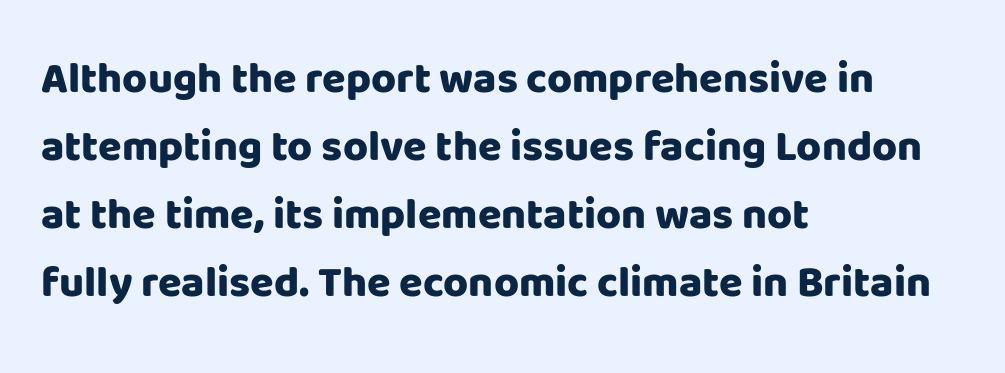
Proportional: the letters do not fall into vertical columns. The rows are spaced the way most documents space them. The specimen reads as upright at a glance. Thick stems and heavy bowls — unmistakably bold. Students, note that the glyphs here touch the page at normal intervals. The paragraph has a hard left edge and a soft right edge.
